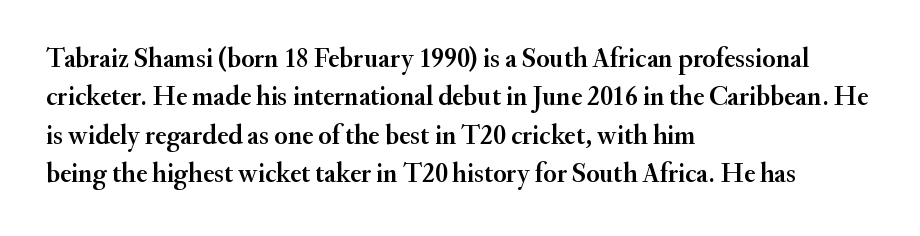
Q: Is the text italic (slanted)? A: No, it is upright.
Q: Is the text underlined? A: No.
Q: How is the paragraph aligned? A: Left-aligned.
Q: Is the spacing between letters normal or unusually wide? A: Normal.
Q: Is the spacing between lines tight, normal or loose? A: Normal.
